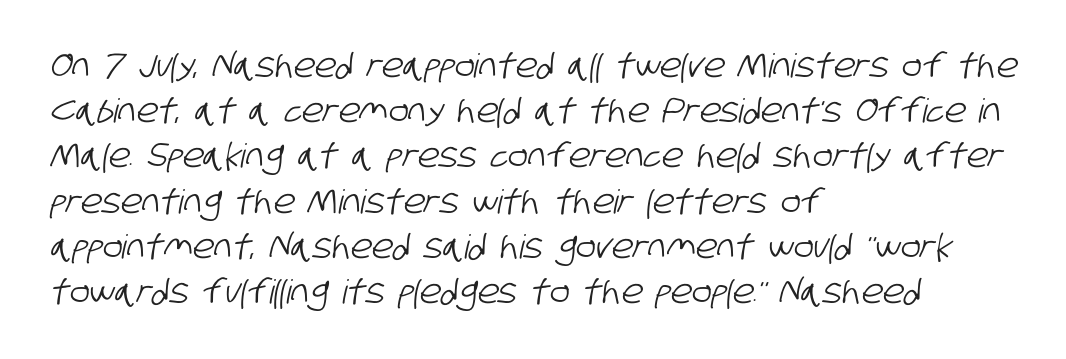
The specimen omits any rule beneath the text block's lines. These lines are rendered in a variable-pitch font. Teacher's note: observe the even left margin — that is flush-left alignment. The rows are spaced the way most documents space them. Inter-character spacing is left at the font's built-in metrics.
